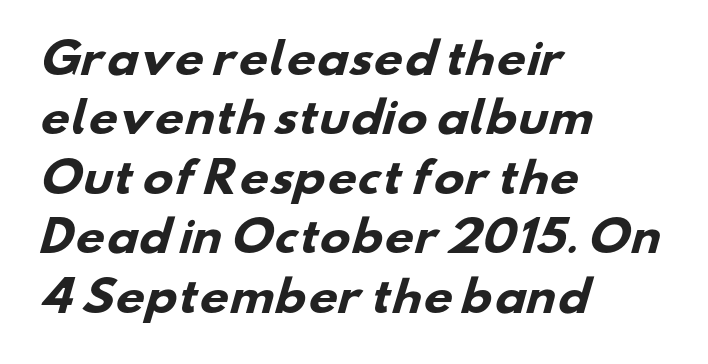
{"serif": "no", "bold": "yes", "weight": "heavy", "width": "wide", "stroke_contrast": "low", "x_height": "small", "monospaced": "no", "underline": "no", "align": "left", "line_spacing": "normal", "line_spacing_ratio": 1.45, "letter_spacing": "normal", "letter_spacing_em": 0.0, "glyph_px": 41}
